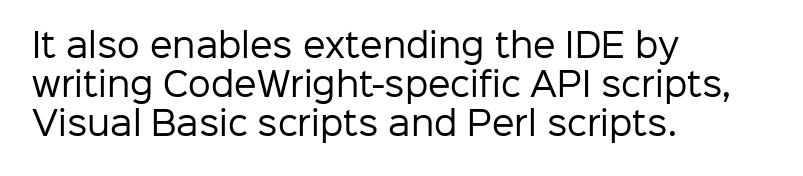
The lettering stays uniformly vertical, giving the passage a roman look. Observe the ordinary spacing: letters are neighbours, not strangers. The foot of each line stays bare and open. The passage is arranged the way most books set body copy — flush left. Stem width sits at or under what a default text font uses. Is this a fixed-width face? No — the glyphs have proportional, varying widths.
